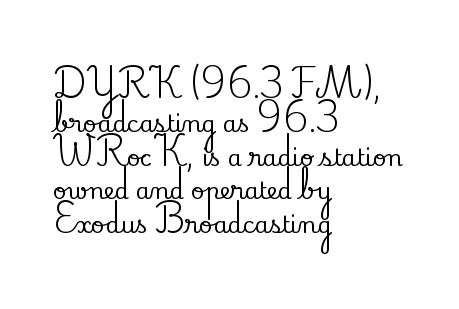
Q: Is the text italic (slanted)? A: No, it is upright.
Q: Is the text underlined? A: No.
Q: How is the paragraph aligned? A: Left-aligned.
Q: Is the spacing between letters normal or unusually wide? A: Normal.
Q: Is the spacing between lines tight, normal or loose? A: Normal.
